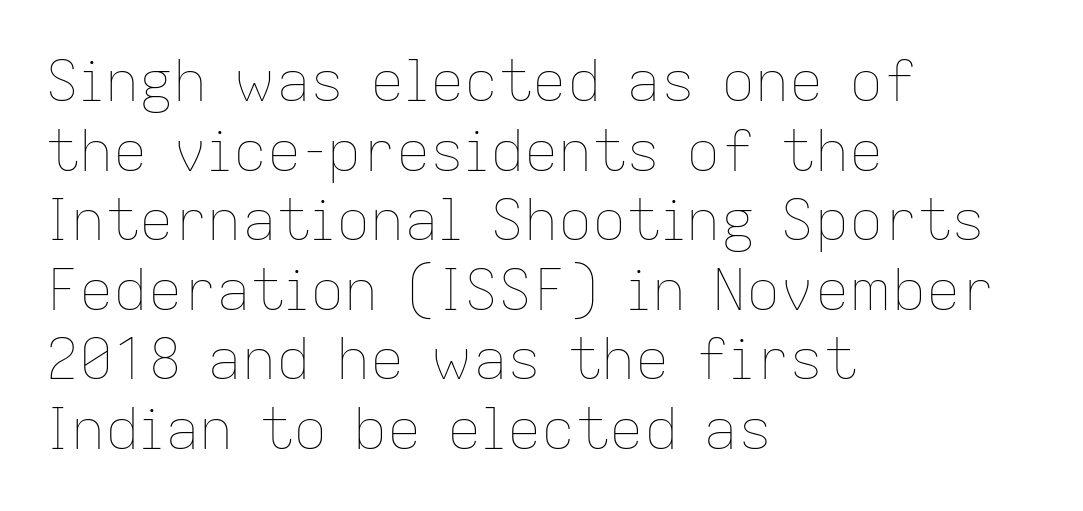
{"italic": "no", "bold": "no", "weight": "thin", "width": "normal", "stroke_contrast": "low", "x_height": "medium", "monospaced": "no", "underline": "no", "align": "left", "line_spacing_ratio": 1.22, "letter_spacing": "normal", "letter_spacing_em": 0.0, "glyph_px": 57}
